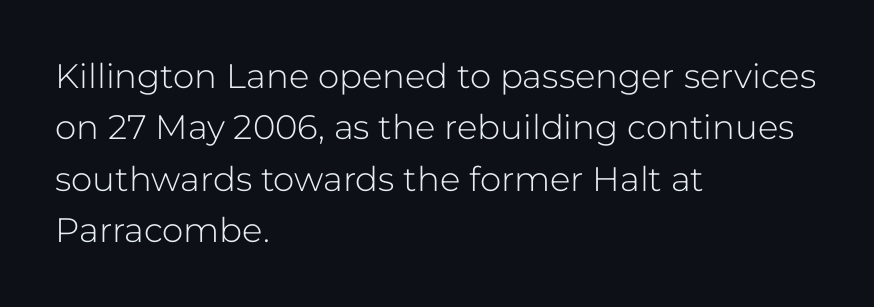
Q: Is the text bold? A: No.
Q: Is the text italic (slanted)? A: No, it is upright.
Q: Is the typeface a serif or a sans-serif typeface? A: Sans-serif.
Q: Is the text underlined? A: No.
Q: How is the paragraph aligned? A: Left-aligned.
Q: Is the spacing between letters normal or unusually wide? A: Normal.
Q: Is the spacing between lines tight, normal or loose? A: Normal.
Q: Width (condensed, normal, or wide)? A: Normal.
Q: Stroke contrast? A: Low.
Q: x-height? A: Medium.
Q: Monospaced? A: No.
